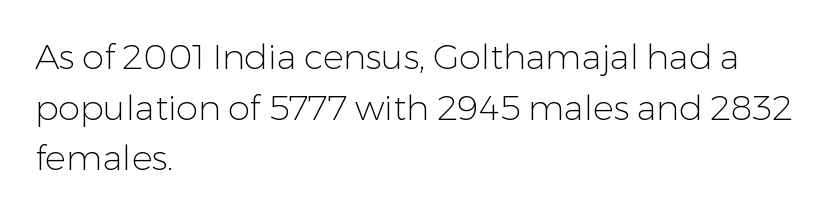
{"serif": "no", "italic": "no", "bold": "no", "weight": "light", "width": "normal", "stroke_contrast": "low", "x_height": "medium", "monospaced": "no", "underline": "no", "align": "left", "line_spacing": "normal", "line_spacing_ratio": 1.45, "letter_spacing": "normal", "letter_spacing_em": 0.0, "glyph_px": 35}
